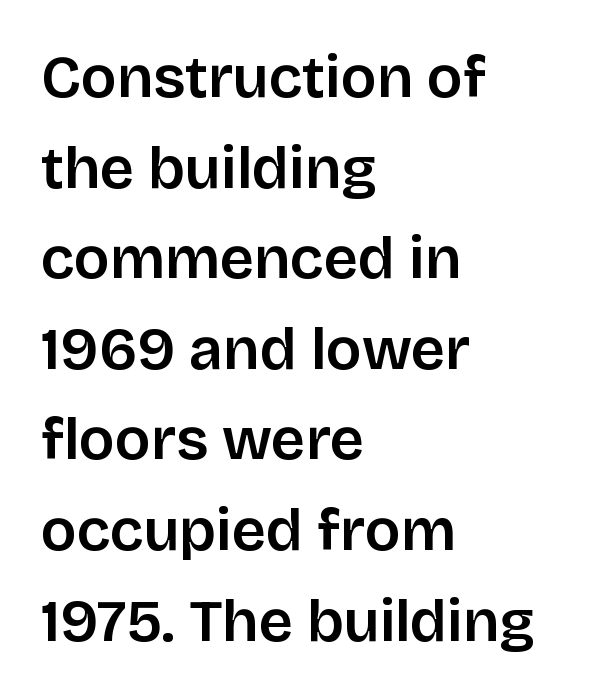
The image shows 60 px semibold sans-serif type, upright; set left-aligned, normal line spacing (1.51x), normal letter spacing, not underlined; low stroke contrast and a large x-height.
